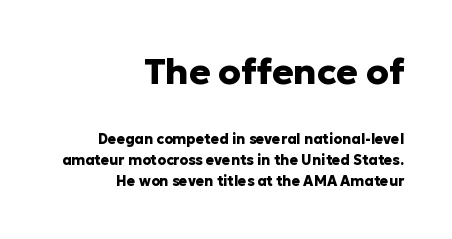
The image shows 36 px heavy sans-serif type, upright; set right-aligned, normal line spacing (1.49x), normal letter spacing, not underlined; the first (top) block is 2.57x larger; low stroke contrast and a medium x-height.
